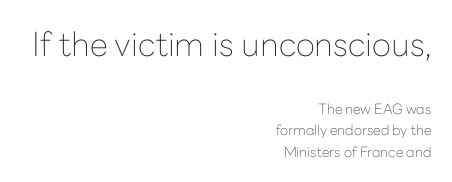
Stroke thickness stays within the range of a standard reading face or lighter. The specimen omits any rule beneath the text block's lines. This sample is right-justified, so line beginnings fall wherever the words allow. The tracking reads as untouched default to a designer's eye. Size hierarchy here favors the leading block over the trailing one. Does the leading feel generous? No, just average.
